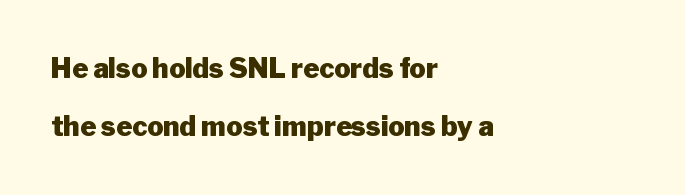
{"italic": "no", "bold": "yes", "underline": "no", "align": "left", "line_spacing": "loose", "line_spacing_ratio": 2.16, "letter_spacing": "normal", "letter_spacing_em": 0.0, "glyph_px": 27}
